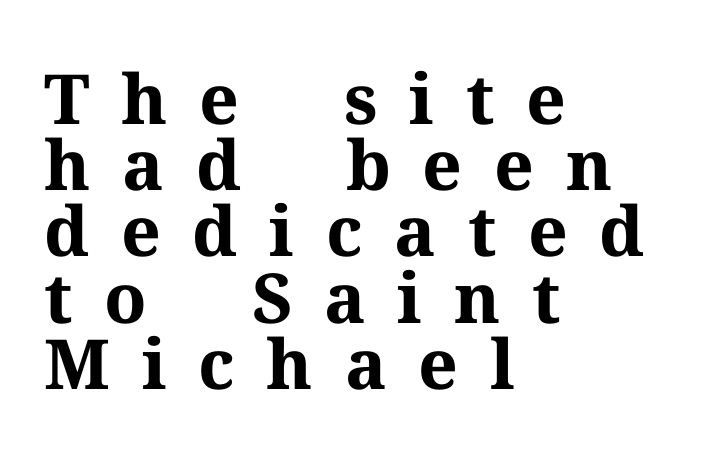
{"serif": "yes", "italic": "no", "bold": "yes", "weight": "bold", "width": "normal", "stroke_contrast": "medium", "x_height": "medium", "monospaced": "no", "underline": "no", "align": "left", "line_spacing": "tight", "line_spacing_ratio": 0.96, "letter_spacing": "wide", "letter_spacing_em": 0.46, "glyph_px": 69}
